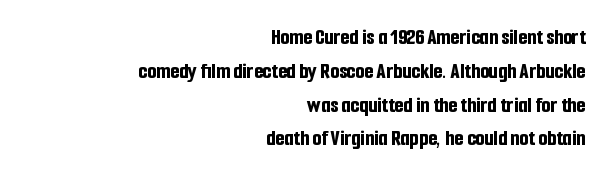
Q: Is the text bold? A: Yes.
Q: Is the text italic (slanted)? A: No, it is upright.
Q: Is the text underlined? A: No.
Q: How is the paragraph aligned? A: Right-aligned.
Q: Is the spacing between letters normal or unusually wide? A: Normal.
Q: Is the spacing between lines tight, normal or loose? A: Normal.
